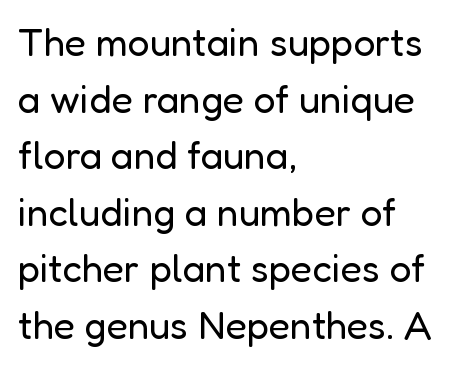
Rendered with straight, roman letterforms. Each word holds together tightly as a unit, with standard inter-letter gaps. Beneath every word, the page is bare. The passage is arranged the way most books set body copy — flush left. Successive baselines arrive at the customary interval.
